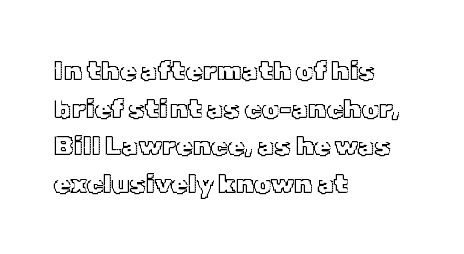
Q: Is the text italic (slanted)? A: No, it is upright.
Q: Is the text underlined? A: No.
Q: How is the paragraph aligned? A: Left-aligned.
Q: Is the spacing between letters normal or unusually wide? A: Normal.
Q: Is the spacing between lines tight, normal or loose? A: Normal.
